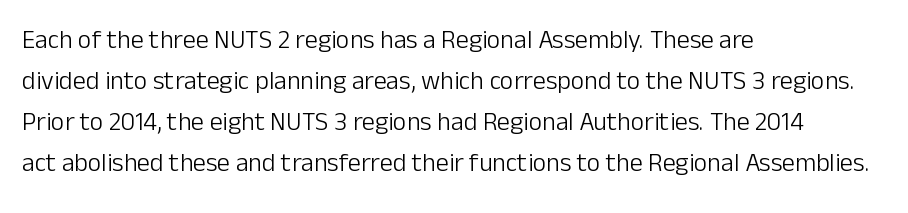
{"italic": "no", "bold": "no", "underline": "no", "align": "left", "line_spacing": "normal", "line_spacing_ratio": 1.58, "letter_spacing": "normal", "letter_spacing_em": 0.0, "glyph_px": 26}
